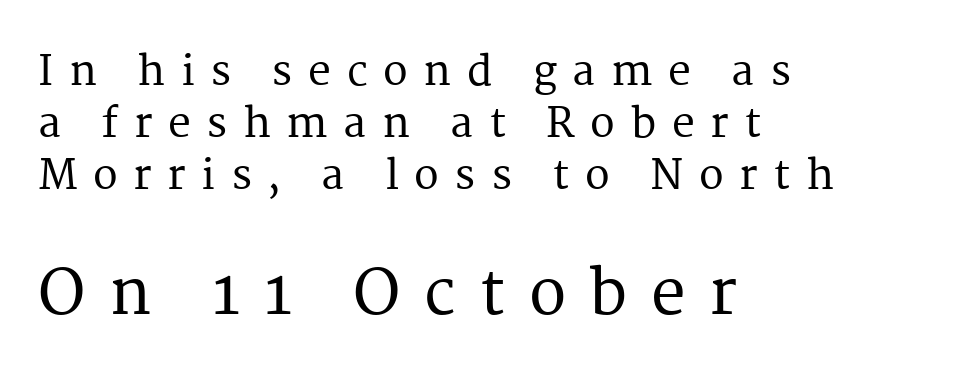
Regular leading. The designer gave the closing block more size than the opening block. Proportional: the letters do not fall into vertical columns. Check under the words: just untouched page. This is serif lettering, the kind often seen in printed books.
